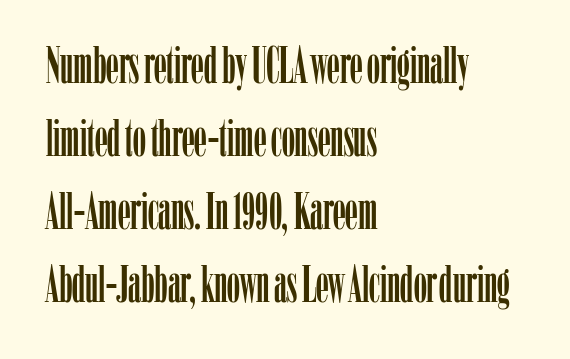
{"serif": "yes", "italic": "no", "width": "condensed", "stroke_contrast": "low", "x_height": "medium", "monospaced": "no", "underline": "no", "align": "left", "line_spacing": "normal", "line_spacing_ratio": 1.43, "letter_spacing": "normal", "letter_spacing_em": 0.0, "glyph_px": 51}
